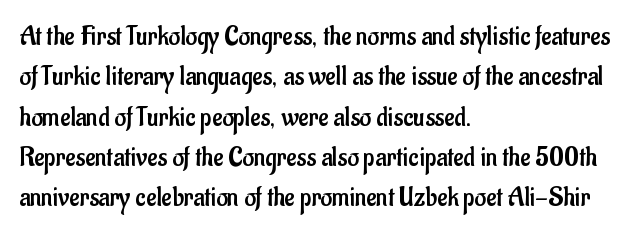
Which margin do the lines hug? The left one — the right edge is uneven. Proportional: the letters do not fall into vertical columns. Standard letterfit; no display-style spreading of the glyphs. The typesetting does not lean heavy: it is not bold. Baseline-to-baseline distance is the conventional proportion of letter height.
